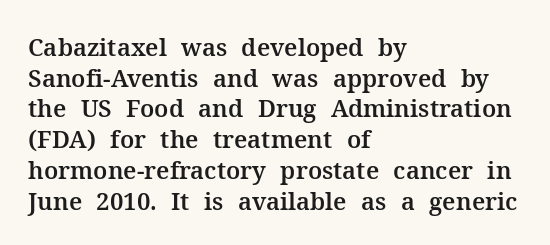
The image shows 24 px text type, upright; set left-aligned, normal line spacing (1.28x), normal letter spacing, not underlined.
